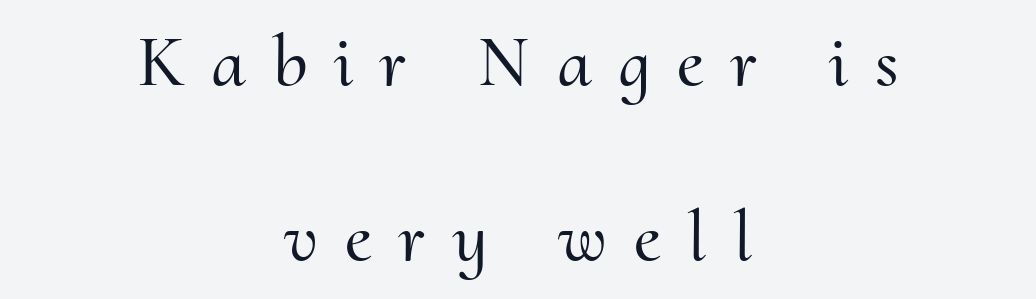
The image shows 73 px serif type, upright; set centered, loose line spacing (2.4x), unusually wide letter spacing (+0.37 em), not underlined; medium stroke contrast and a small x-height.
